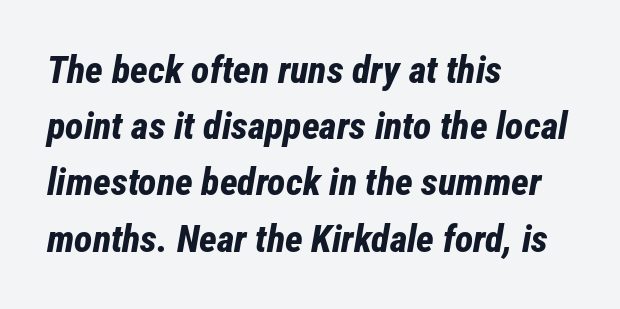
Q: Is the text bold? A: Yes.
Q: Is the text italic (slanted)? A: Yes, it leans right by about 12 degrees.
Q: Is the text underlined? A: No.
Q: How is the paragraph aligned? A: Left-aligned.
Q: Is the spacing between letters normal or unusually wide? A: Normal.
Q: Is the spacing between lines tight, normal or loose? A: Normal.
Q: Width (condensed, normal, or wide)? A: Condensed.
Q: Stroke contrast? A: Low.
Q: x-height? A: Medium.
Q: Monospaced? A: No.
